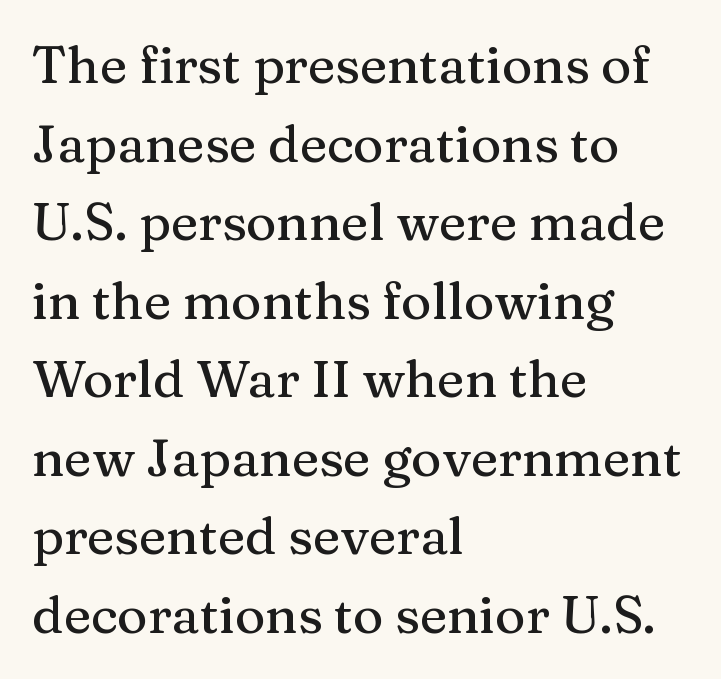
The image shows 52 px serif type, upright; set left-aligned, normal line spacing (1.51x), normal letter spacing, not underlined; medium stroke contrast and a medium x-height.
